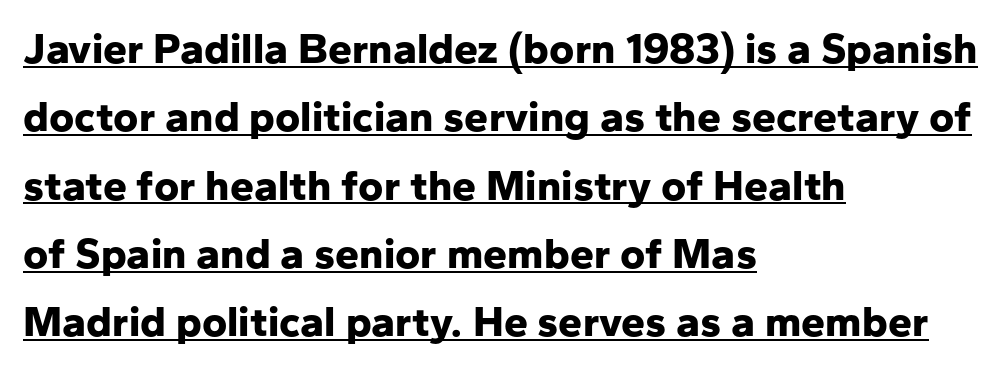
{"serif": "no", "italic": "no", "bold": "yes", "weight": "bold", "width": "normal", "stroke_contrast": "low", "x_height": "medium", "monospaced": "no", "underline": "yes", "align": "left", "line_spacing": "normal", "line_spacing_ratio": 1.59, "letter_spacing": "normal", "letter_spacing_em": 0.0, "glyph_px": 43}
